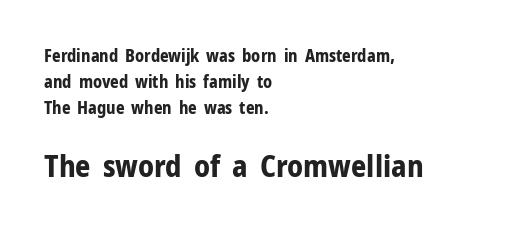
Q: Is the text bold? A: Yes.
Q: Is the text italic (slanted)? A: No, it is upright.
Q: Is the typeface a serif or a sans-serif typeface? A: Sans-serif.
Q: Is the text underlined? A: No.
Q: How is the paragraph aligned? A: Left-aligned.
Q: Is the spacing between letters normal or unusually wide? A: Normal.
Q: Is the spacing between lines tight, normal or loose? A: Normal.
Q: Which block of text is set in a larger size, the first (top) or the second (bottom)? A: The second (bottom) one.
Q: Width (condensed, normal, or wide)? A: Normal.
Q: Stroke contrast? A: Low.
Q: x-height? A: Medium.
Q: Monospaced? A: No.
